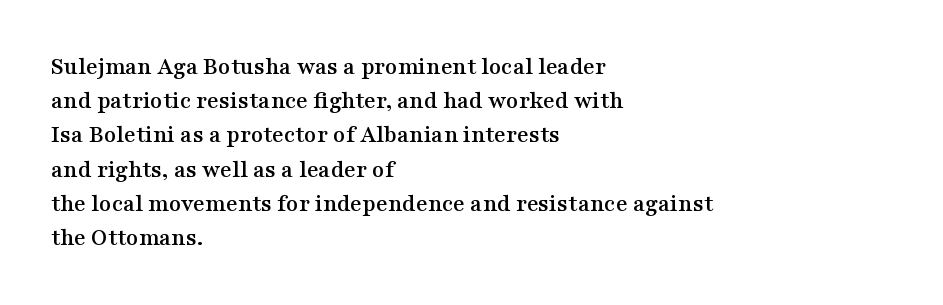
Q: Is the text italic (slanted)? A: No, it is upright.
Q: Is the text underlined? A: No.
Q: How is the paragraph aligned? A: Left-aligned.
Q: Is the spacing between letters normal or unusually wide? A: Normal.
Q: Is the spacing between lines tight, normal or loose? A: Normal.
